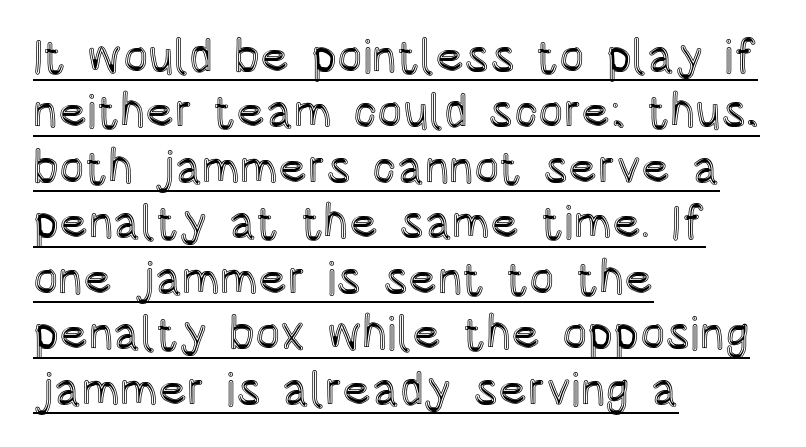
Q: Is the text italic (slanted)? A: No, it is upright.
Q: Is the text underlined? A: Yes.
Q: How is the paragraph aligned? A: Left-aligned.
Q: Is the spacing between letters normal or unusually wide? A: Normal.
Q: Width (condensed, normal, or wide)? A: Condensed.
Q: x-height? A: Large.
Q: Monospaced? A: No.
